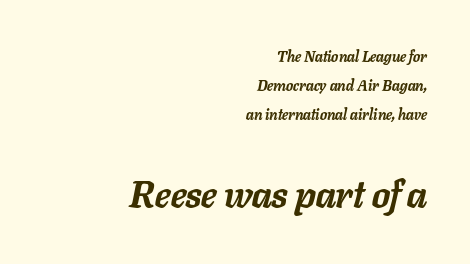
Q: Is the text bold? A: Yes.
Q: Is the text italic (slanted)? A: Yes, it leans right by about 11 degrees.
Q: Is the text underlined? A: No.
Q: How is the paragraph aligned? A: Right-aligned.
Q: Is the spacing between letters normal or unusually wide? A: Normal.
Q: Is the spacing between lines tight, normal or loose? A: Loose.
Q: Which block of text is set in a larger size, the first (top) or the second (bottom)? A: The second (bottom) one.
Q: Width (condensed, normal, or wide)? A: Normal.
Q: Stroke contrast? A: Low.
Q: x-height? A: Medium.
Q: Monospaced? A: No.
